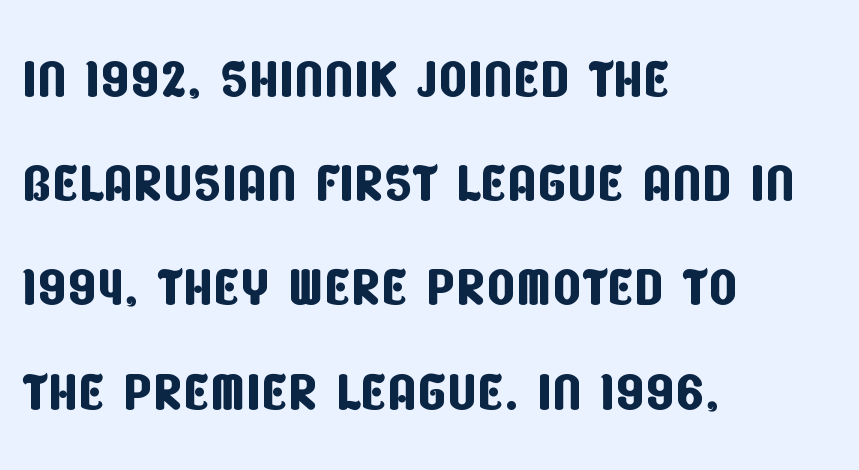
A normal amount of white space separates one row of letters from the next. Spacing verdict: proportional, widths tailored to each character. A classic flush-left, rag-right setting is used for this passage. Nobody touched the tracking dial on this one. The designer went with a sans here, leaving each stem footless.
